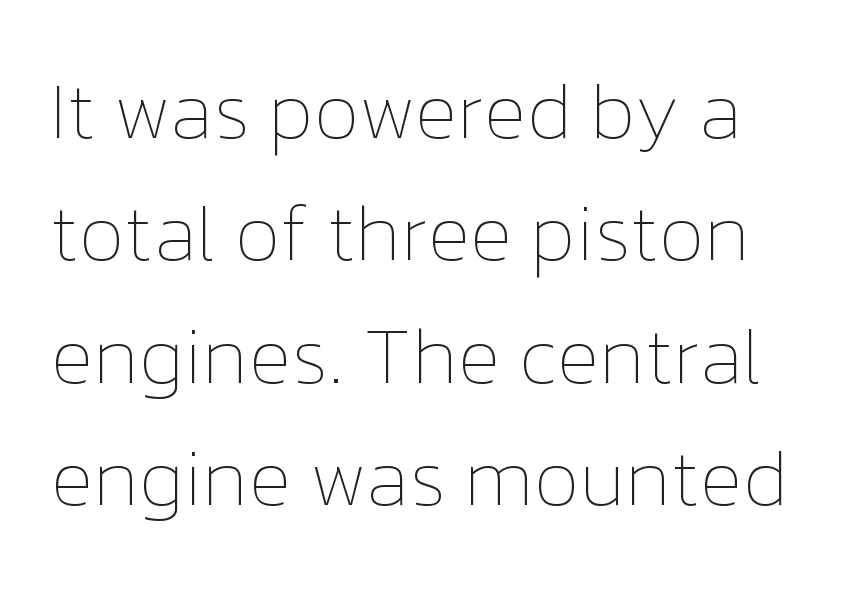
{"italic": "no", "bold": "no", "weight": "thin", "width": "normal", "stroke_contrast": "low", "x_height": "medium", "monospaced": "no", "underline": "no", "line_spacing": "normal", "line_spacing_ratio": 1.55, "letter_spacing": "normal", "letter_spacing_em": 0.0, "glyph_px": 79}
